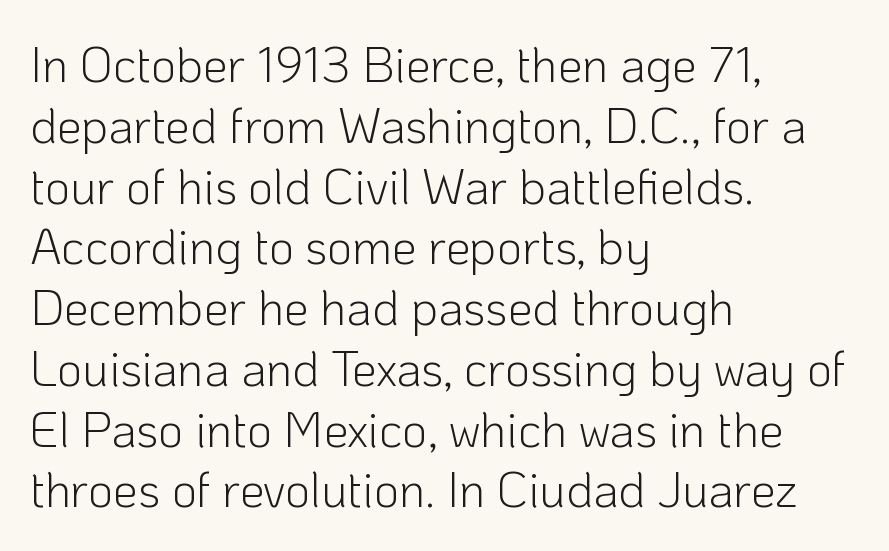
{"serif": "no", "italic": "no", "bold": "no", "weight": "light", "width": "normal", "stroke_contrast": "low", "x_height": "medium", "monospaced": "no", "underline": "no", "align": "left", "line_spacing_ratio": 1.24, "letter_spacing": "normal", "letter_spacing_em": 0.0, "glyph_px": 49}
